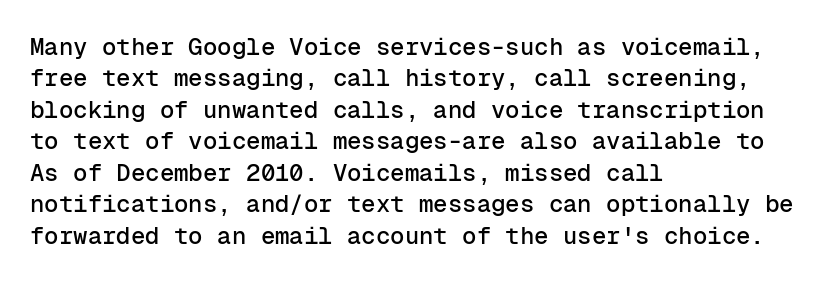
The image shows 24 px text type, upright; set left-aligned, normal line spacing (1.31x), normal letter spacing, not underlined.
